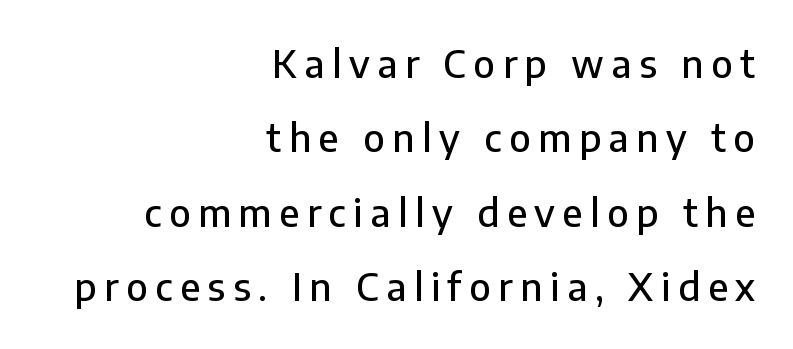
The letters stand straight up with perfectly vertical stems. The paragraph shown leans on its right margin. Lines of text with bare space underneath. The type family on display is of the sans-serif kind. Think of a printed novel: that variable character pitch is what you see here.
